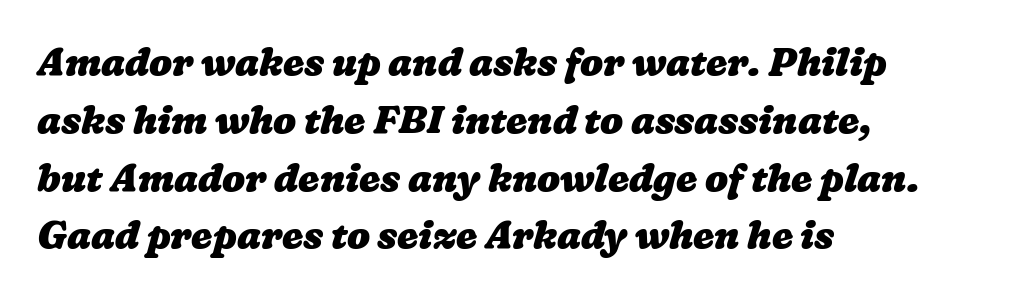
The image shows 38 px heavy, wide type; set left-aligned, normal line spacing (1.52x), normal letter spacing, not underlined; low stroke contrast and a medium x-height.
